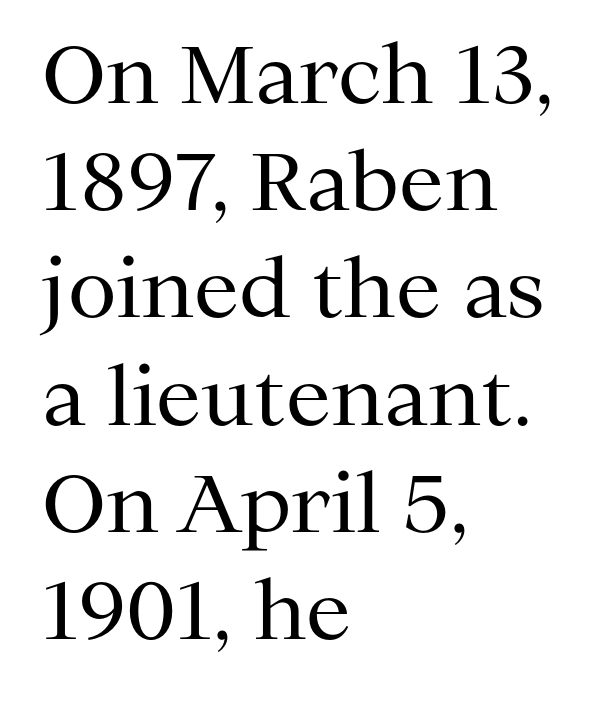
Q: Is the text bold? A: No.
Q: Is the text italic (slanted)? A: No, it is upright.
Q: Is the typeface a serif or a sans-serif typeface? A: Serif.
Q: Is the text underlined? A: No.
Q: How is the paragraph aligned? A: Left-aligned.
Q: Is the spacing between letters normal or unusually wide? A: Normal.
Q: Is the spacing between lines tight, normal or loose? A: Normal.
Q: Width (condensed, normal, or wide)? A: Normal.
Q: Stroke contrast? A: Medium.
Q: x-height? A: Medium.
Q: Monospaced? A: No.
